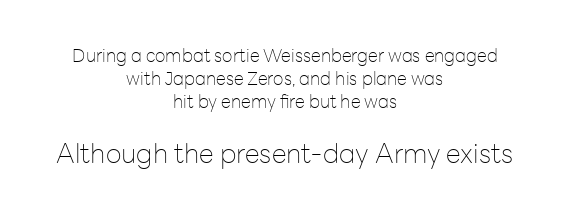
Q: Is the text bold? A: No.
Q: Is the text italic (slanted)? A: No, it is upright.
Q: Is the text underlined? A: No.
Q: How is the paragraph aligned? A: Centered.
Q: Is the spacing between letters normal or unusually wide? A: Normal.
Q: Is the spacing between lines tight, normal or loose? A: Normal.
Q: Which block of text is set in a larger size, the first (top) or the second (bottom)? A: The second (bottom) one.
